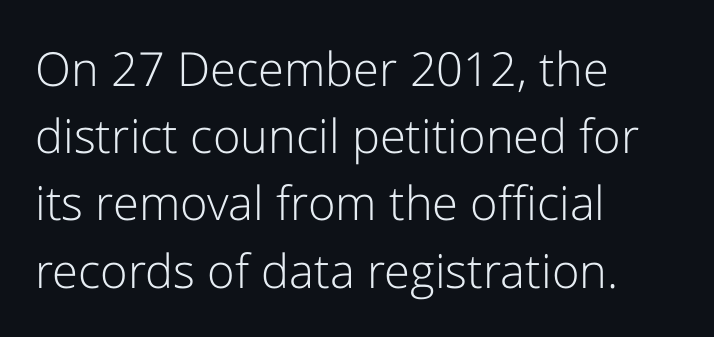
The image shows 47 px light sans-serif type, upright; set left-aligned, normal line spacing (1.43x), normal letter spacing, not underlined; low stroke contrast and a medium x-height.
